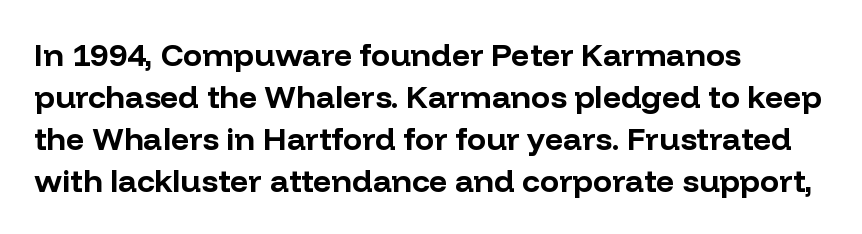
Unlike a traditional serif, this face leaves its strokes unadorned. This is roman type, the default non-slanted kind. How heavy is the stroke? Heavy — this is a bold. Each word holds together tightly as a unit, with standard inter-letter gaps. Do the characters align in a grid? No, the font is proportional. Alignment: flush left.
